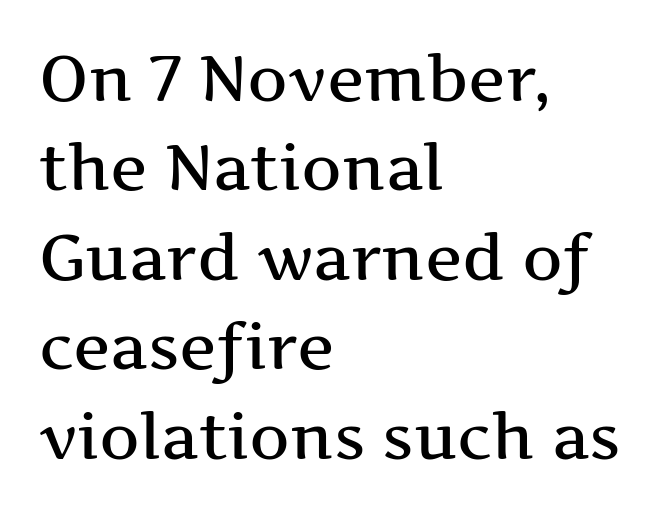
{"serif": "yes", "italic": "no", "width": "wide", "stroke_contrast": "medium", "x_height": "medium", "monospaced": "no", "underline": "no", "align": "left", "line_spacing": "normal", "line_spacing_ratio": 1.42, "letter_spacing": "normal", "letter_spacing_em": 0.0, "glyph_px": 63}
